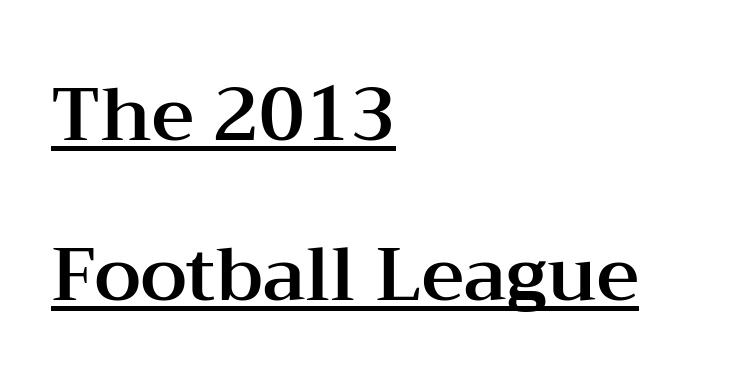
Q: Is the text italic (slanted)? A: No, it is upright.
Q: Is the typeface a serif or a sans-serif typeface? A: Serif.
Q: Is the text underlined? A: Yes.
Q: How is the paragraph aligned? A: Left-aligned.
Q: Is the spacing between letters normal or unusually wide? A: Normal.
Q: Is the spacing between lines tight, normal or loose? A: Loose.
Q: Width (condensed, normal, or wide)? A: Wide.
Q: Stroke contrast? A: Medium.
Q: x-height? A: Medium.
Q: Monospaced? A: No.
